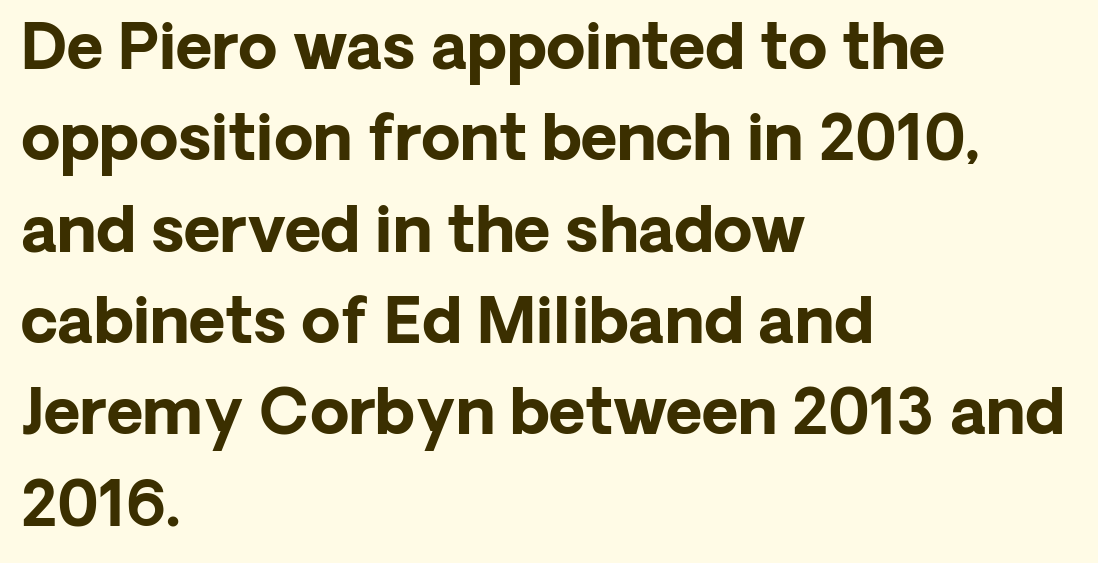
{"serif": "no", "italic": "no", "bold": "yes", "weight": "bold", "width": "normal", "stroke_contrast": "low", "x_height": "medium", "monospaced": "no", "underline": "no", "align": "left", "line_spacing": "normal", "line_spacing_ratio": 1.45, "letter_spacing": "normal", "letter_spacing_em": 0.0, "glyph_px": 63}
